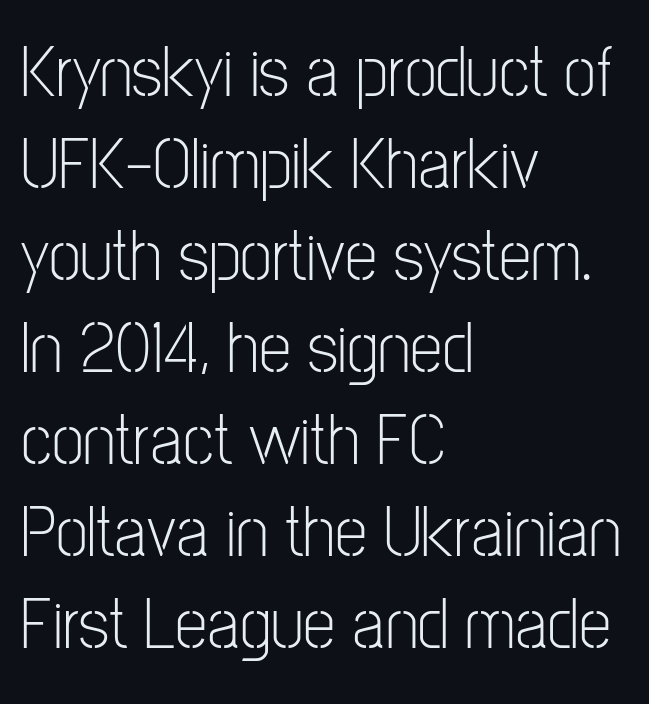
Q: Is the text bold? A: No.
Q: Is the text italic (slanted)? A: No, it is upright.
Q: Is the typeface a serif or a sans-serif typeface? A: Sans-serif.
Q: Is the text underlined? A: No.
Q: How is the paragraph aligned? A: Left-aligned.
Q: Is the spacing between letters normal or unusually wide? A: Normal.
Q: Is the spacing between lines tight, normal or loose? A: Normal.
Q: Width (condensed, normal, or wide)? A: Condensed.
Q: Stroke contrast? A: Low.
Q: x-height? A: Medium.
Q: Monospaced? A: No.
